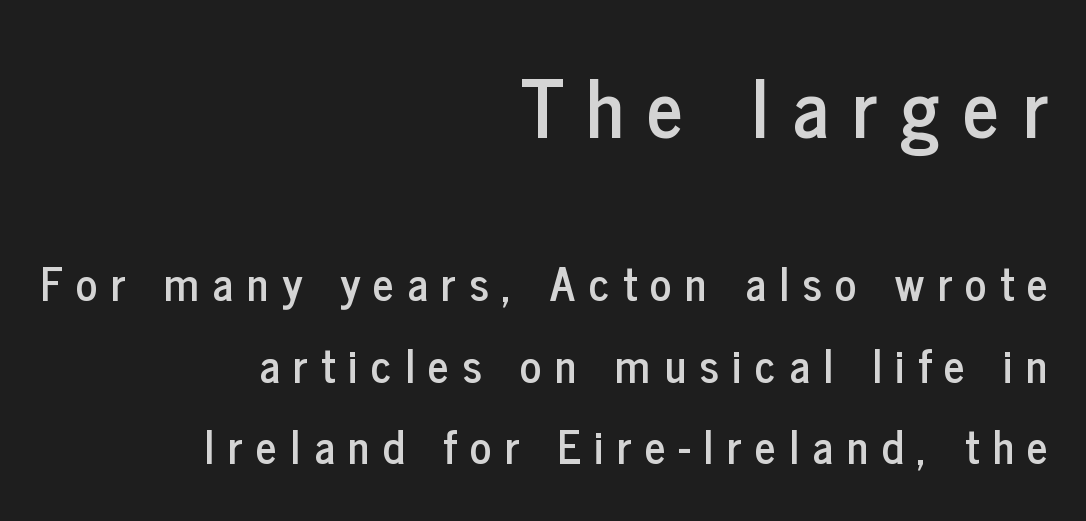
Q: Is the text italic (slanted)? A: No, it is upright.
Q: Is the typeface a serif or a sans-serif typeface? A: Sans-serif.
Q: Is the text underlined? A: No.
Q: How is the paragraph aligned? A: Right-aligned.
Q: Is the spacing between letters normal or unusually wide? A: Unusually wide.
Q: Which block of text is set in a larger size, the first (top) or the second (bottom)? A: The first (top) one.
Q: Width (condensed, normal, or wide)? A: Condensed.
Q: Stroke contrast? A: Low.
Q: x-height? A: Medium.
Q: Monospaced? A: No.
